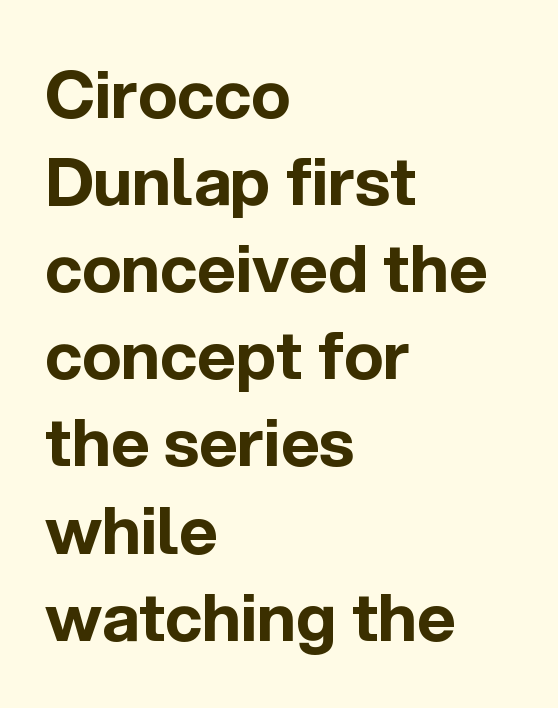
A bare baseline throughout the passage. Tall strokes in this sample are plumb rather than angled. A typesetter would label this face a sans. In CSS terms this would be text-align: left.
